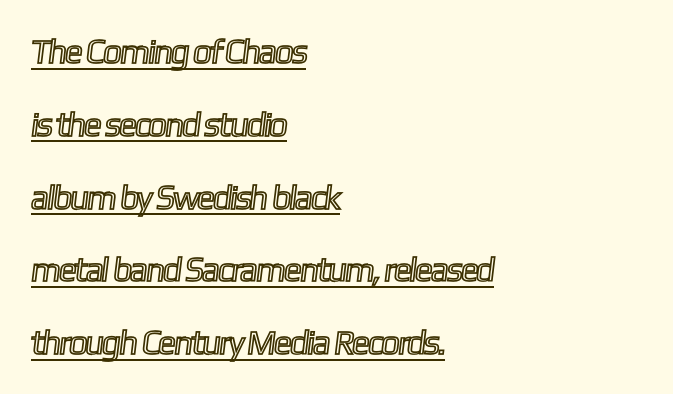
Q: Is the text underlined? A: Yes.
Q: How is the paragraph aligned? A: Left-aligned.
Q: Is the spacing between letters normal or unusually wide? A: Normal.
Q: Is the spacing between lines tight, normal or loose? A: Loose.
Q: Width (condensed, normal, or wide)? A: Condensed.
Q: x-height? A: Medium.
Q: Monospaced? A: No.
